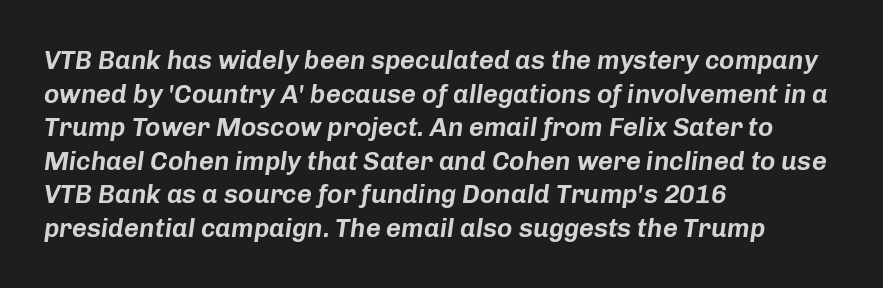
{"italic": "yes", "lean": "right", "slant_degrees": 8, "underline": "no", "align": "left", "line_spacing": "normal", "line_spacing_ratio": 1.29, "letter_spacing": "normal", "letter_spacing_em": 0.0, "glyph_px": 26}
